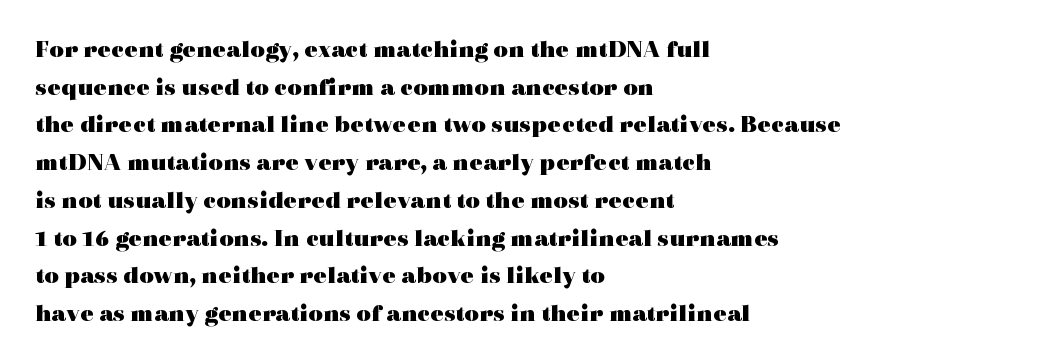
{"italic": "no", "bold": "yes", "underline": "no", "align": "left", "line_spacing": "normal", "line_spacing_ratio": 1.51, "letter_spacing": "normal", "letter_spacing_em": 0.0, "glyph_px": 25}
